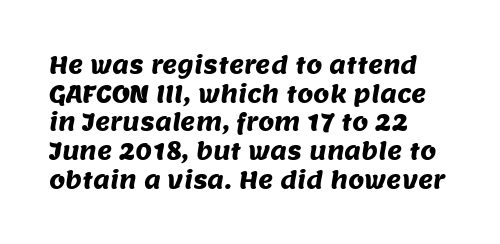
{"underline": "no", "align": "left", "line_spacing": "normal", "line_spacing_ratio": 1.25, "letter_spacing": "normal", "letter_spacing_em": 0.0, "glyph_px": 23}
